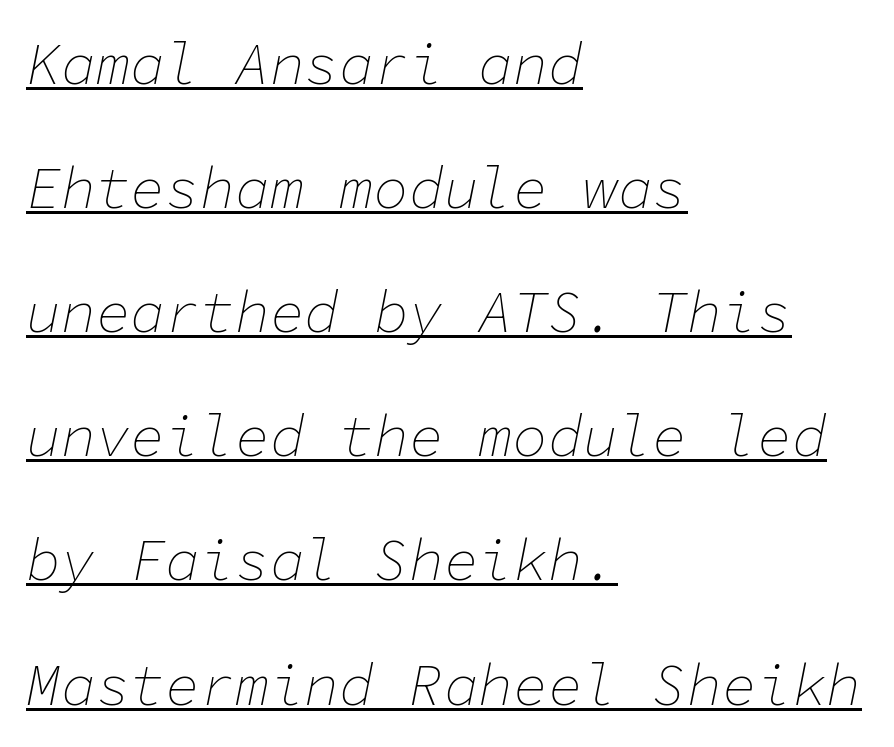
Q: Is the text bold? A: No.
Q: Is the text italic (slanted)? A: Yes, it leans right by about 11 degrees.
Q: Is the text underlined? A: Yes.
Q: How is the paragraph aligned? A: Left-aligned.
Q: Is the spacing between letters normal or unusually wide? A: Normal.
Q: Is the spacing between lines tight, normal or loose? A: Loose.
Q: Width (condensed, normal, or wide)? A: Normal.
Q: Stroke contrast? A: Low.
Q: x-height? A: Medium.
Q: Monospaced? A: Yes.
